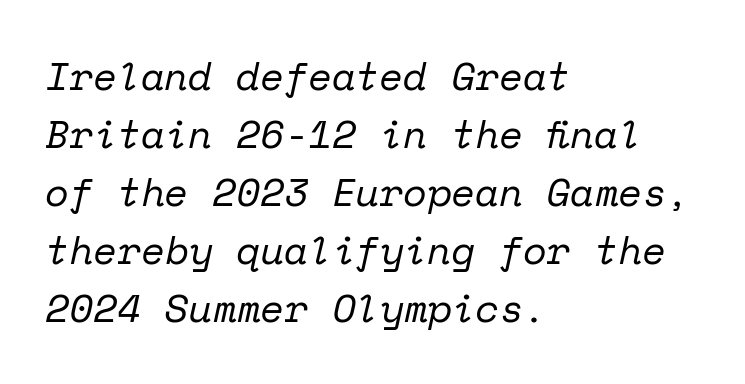
Bare-footed words on every line. Quick note: italic. Characters follow at the spacing the type designer built in. Think of a typewriter: that constant character pitch is what you see here.
